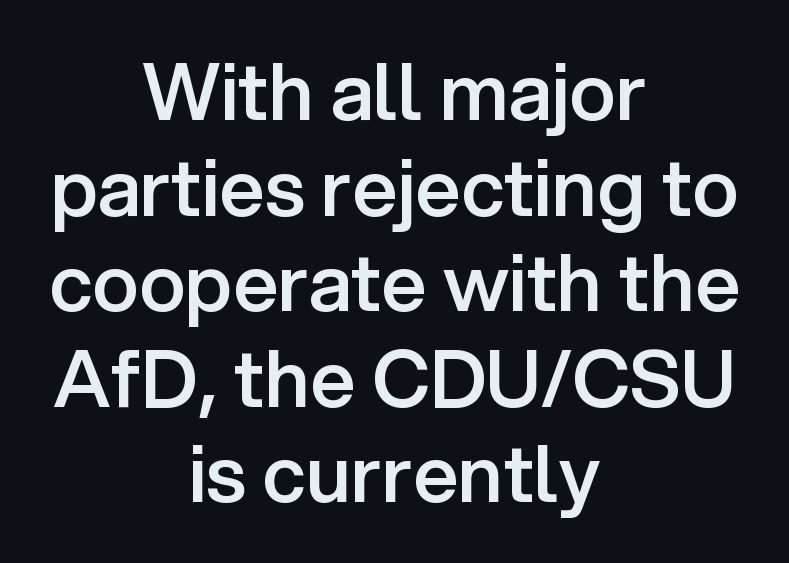
{"serif": "no", "italic": "no", "bold": "semi", "weight": "semibold", "width": "normal", "stroke_contrast": "low", "x_height": "medium", "monospaced": "no", "underline": "no", "align": "center", "line_spacing_ratio": 1.21, "letter_spacing": "normal", "letter_spacing_em": 0.0, "glyph_px": 79}
